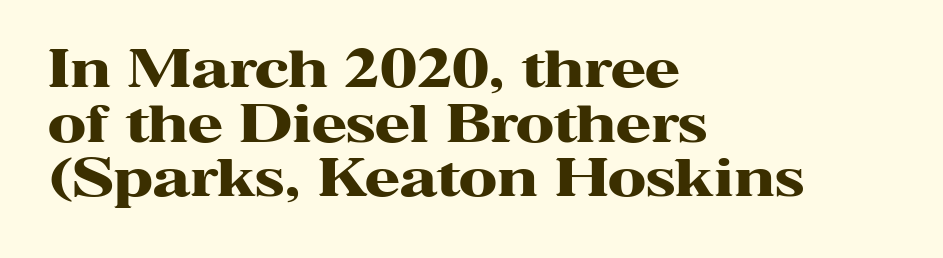
The image shows 51 px heavy, wide serif type, upright; set left-aligned, tight line spacing (1.07x), normal letter spacing, not underlined; high stroke contrast and a medium x-height.
